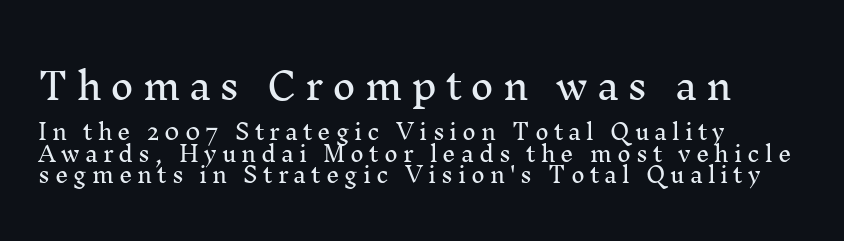
The image shows 36 px serif type, upright; set left-aligned, tight line spacing (1.03x), unusually wide letter spacing (+0.24 em), not underlined; the first (top) block is 1.71x larger; medium stroke contrast and a medium x-height.
